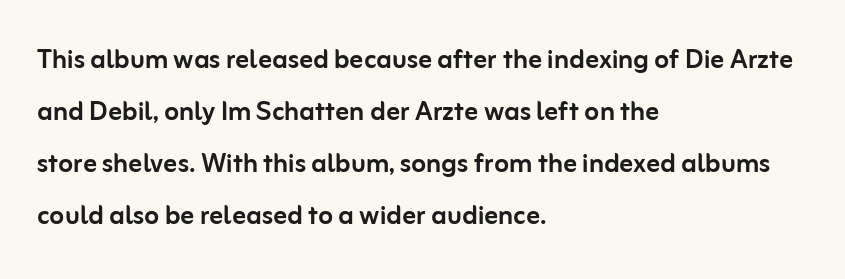
The image shows 34 px sans-serif type, upright; set left-aligned, normal line spacing (1.53x), normal letter spacing, not underlined; low stroke contrast and a medium x-height.
